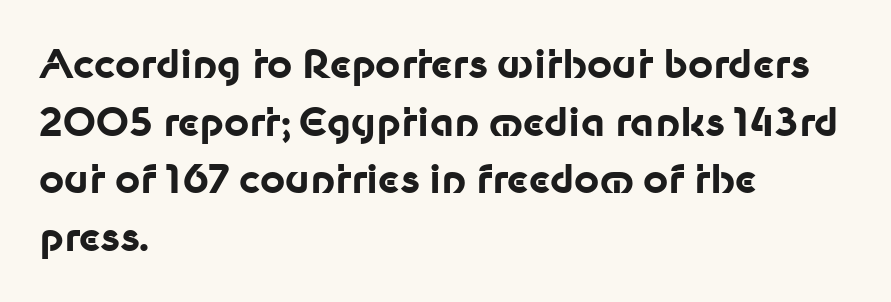
Q: Is the text bold? A: Yes.
Q: Is the text italic (slanted)? A: No, it is upright.
Q: Is the typeface a serif or a sans-serif typeface? A: Sans-serif.
Q: Is the text underlined? A: No.
Q: How is the paragraph aligned? A: Left-aligned.
Q: Is the spacing between letters normal or unusually wide? A: Normal.
Q: Is the spacing between lines tight, normal or loose? A: Normal.
Q: Width (condensed, normal, or wide)? A: Normal.
Q: Stroke contrast? A: Low.
Q: x-height? A: Medium.
Q: Monospaced? A: No.
